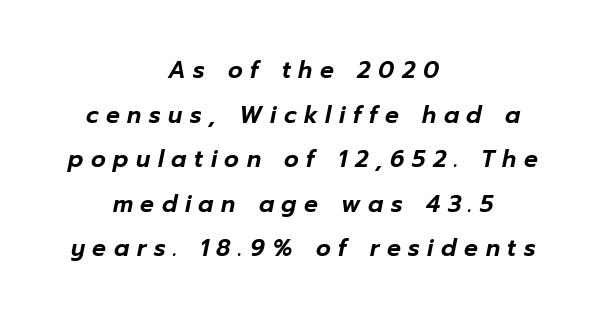
Q: Is the text italic (slanted)? A: Yes, it leans right by about 12 degrees.
Q: Is the text underlined? A: No.
Q: How is the paragraph aligned? A: Centered.
Q: Is the spacing between letters normal or unusually wide? A: Unusually wide.
Q: Is the spacing between lines tight, normal or loose? A: Loose.
